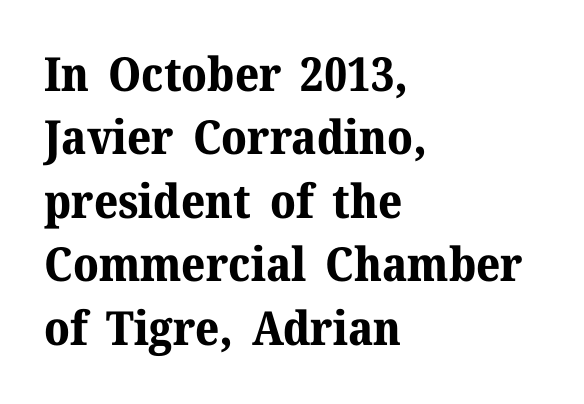
The image shows 47 px bold serif type, upright; set left-aligned, normal line spacing (1.35x), normal letter spacing, not underlined; medium stroke contrast and a medium x-height.
